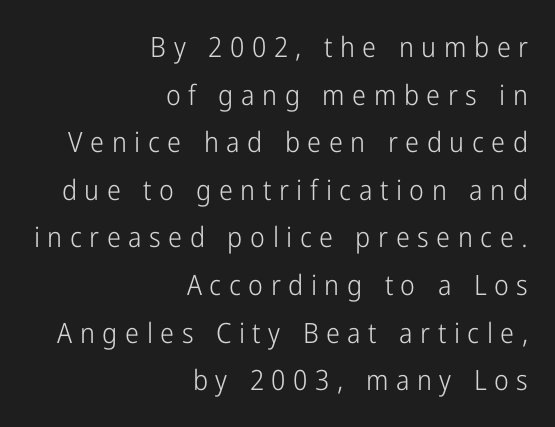
The image shows 28 px light, condensed sans-serif type, upright; set right-aligned, normal line spacing (1.7x), unusually wide letter spacing (+0.27 em), not underlined; low stroke contrast and a medium x-height.
